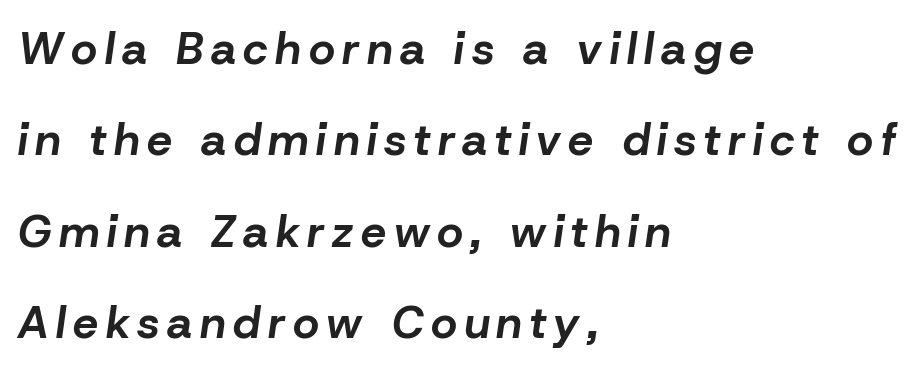
The image shows 45 px bold type, italic (leaning right); set left-aligned, loose line spacing (2.03x), not underlined; low stroke contrast and a medium x-height.
